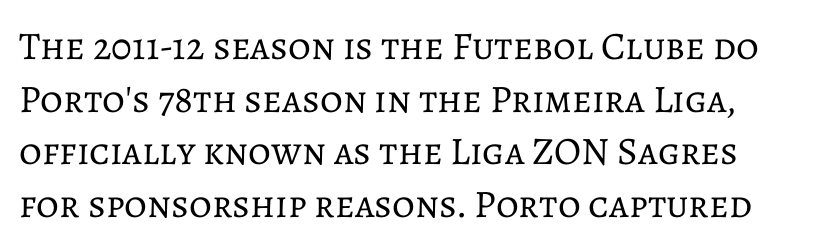
This rendering features lettering with no underline. You could not count columns in this text — the font is proportionally spaced. No italicization has been applied; the sample stays upright. You could call the tracking neutral — neither tight nor loose.
